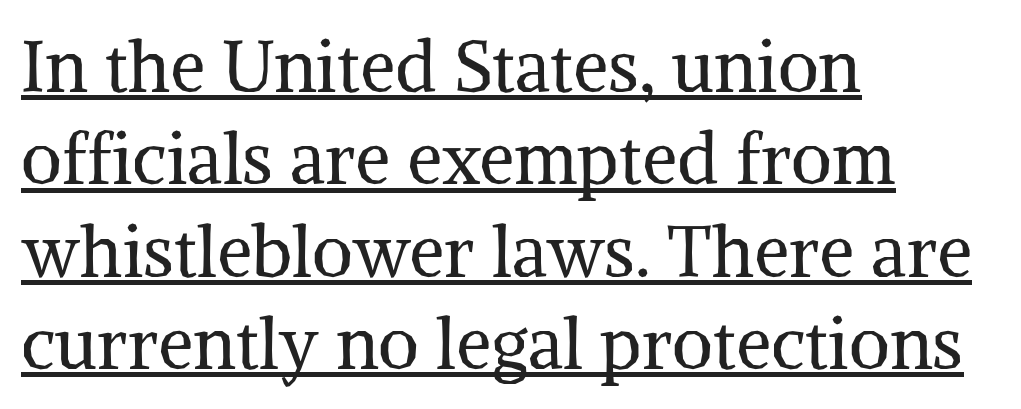
Q: Is the text bold? A: No.
Q: Is the text italic (slanted)? A: No, it is upright.
Q: Is the typeface a serif or a sans-serif typeface? A: Serif.
Q: Is the text underlined? A: Yes.
Q: How is the paragraph aligned? A: Left-aligned.
Q: Is the spacing between letters normal or unusually wide? A: Normal.
Q: Is the spacing between lines tight, normal or loose? A: Normal.
Q: Width (condensed, normal, or wide)? A: Normal.
Q: Stroke contrast? A: Medium.
Q: x-height? A: Medium.
Q: Monospaced? A: No.
